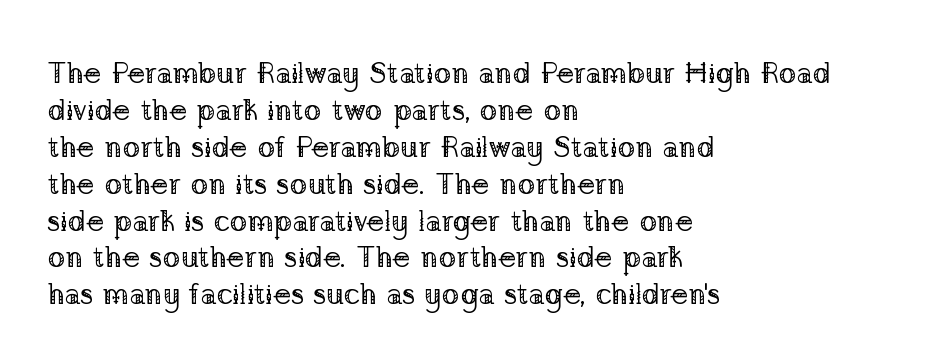
The image shows 30 px regular-weight serif type, upright; set left-aligned, line spacing 1.23x, normal letter spacing, not underlined; low stroke contrast and a medium x-height.
